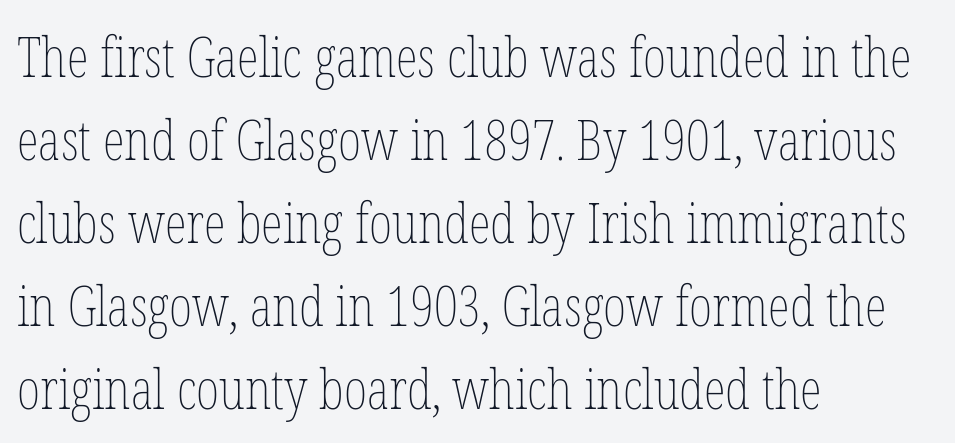
{"italic": "no", "bold": "no", "weight": "thin", "width": "condensed", "stroke_contrast": "low", "x_height": "medium", "monospaced": "no", "underline": "no", "align": "left", "line_spacing": "normal", "line_spacing_ratio": 1.48, "letter_spacing": "normal", "letter_spacing_em": 0.0, "glyph_px": 56}
